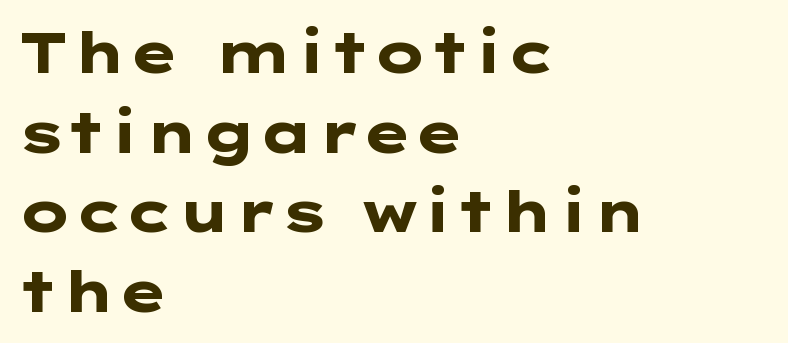
{"serif": "no", "italic": "no", "bold": "yes", "weight": "heavy", "width": "wide", "stroke_contrast": "low", "x_height": "medium", "underline": "no", "align": "left", "line_spacing": "normal", "line_spacing_ratio": 1.42, "letter_spacing": "normal", "letter_spacing_em": 0.0, "glyph_px": 56}
